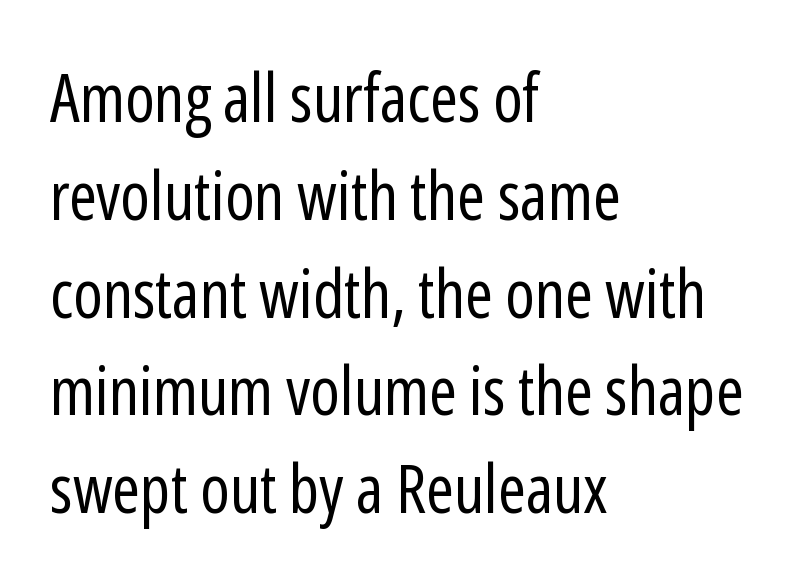
Q: Is the text bold? A: No.
Q: Is the text italic (slanted)? A: No, it is upright.
Q: Is the typeface a serif or a sans-serif typeface? A: Sans-serif.
Q: Is the text underlined? A: No.
Q: How is the paragraph aligned? A: Left-aligned.
Q: Is the spacing between letters normal or unusually wide? A: Normal.
Q: Is the spacing between lines tight, normal or loose? A: Normal.
Q: Width (condensed, normal, or wide)? A: Condensed.
Q: Stroke contrast? A: Low.
Q: x-height? A: Medium.
Q: Monospaced? A: No.
